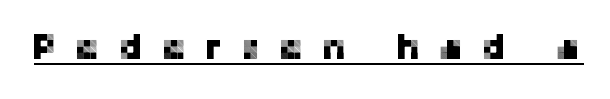
Note: no serifs on the glyphs. Like a heading marked for emphasis, these lines bear an underscore. You could not count columns in this text — the font is proportionally spaced. Tracking value appears strongly positive — letters spread wide.
